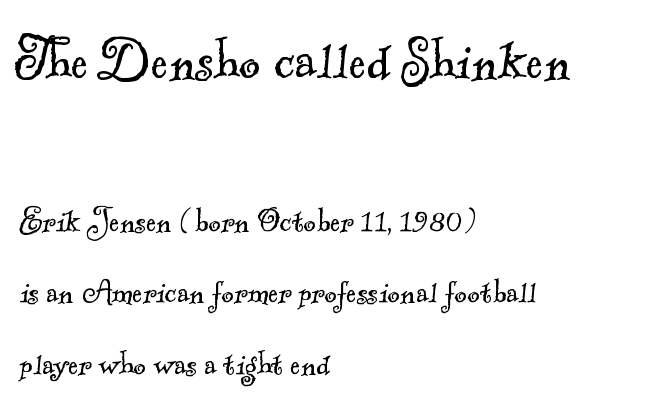
The image shows 66 px light serif type; set left-aligned, line spacing 1.89x, normal letter spacing, not underlined; the first (top) block is 1.74x larger; a small x-height.
